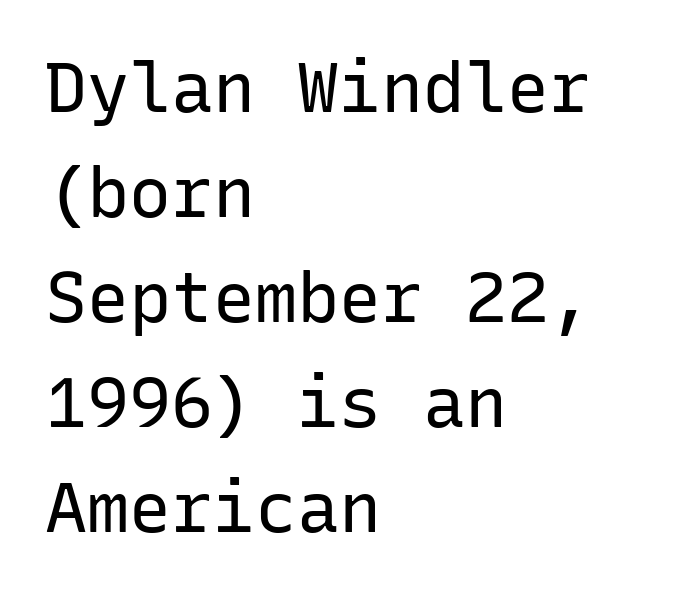
Q: Is the text bold? A: No.
Q: Is the text italic (slanted)? A: No, it is upright.
Q: Is the typeface a serif or a sans-serif typeface? A: Sans-serif.
Q: Is the text underlined? A: No.
Q: How is the paragraph aligned? A: Left-aligned.
Q: Is the spacing between letters normal or unusually wide? A: Normal.
Q: Is the spacing between lines tight, normal or loose? A: Normal.
Q: Width (condensed, normal, or wide)? A: Normal.
Q: Stroke contrast? A: Low.
Q: x-height? A: Medium.
Q: Monospaced? A: Yes.
